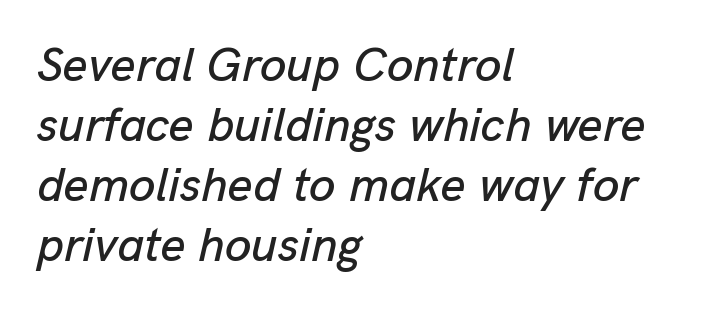
{"italic": "yes", "lean": "right", "slant_degrees": 13, "width": "normal", "stroke_contrast": "low", "x_height": "medium", "monospaced": "no", "underline": "no", "align": "left", "line_spacing": "normal", "line_spacing_ratio": 1.25, "letter_spacing": "normal", "letter_spacing_em": 0.0, "glyph_px": 48}
